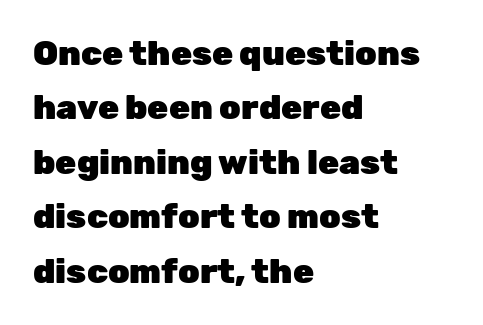
The image shows 34 px heavy sans-serif type, upright; set left-aligned, normal line spacing (1.6x), normal letter spacing, not underlined; low stroke contrast and a medium x-height.
